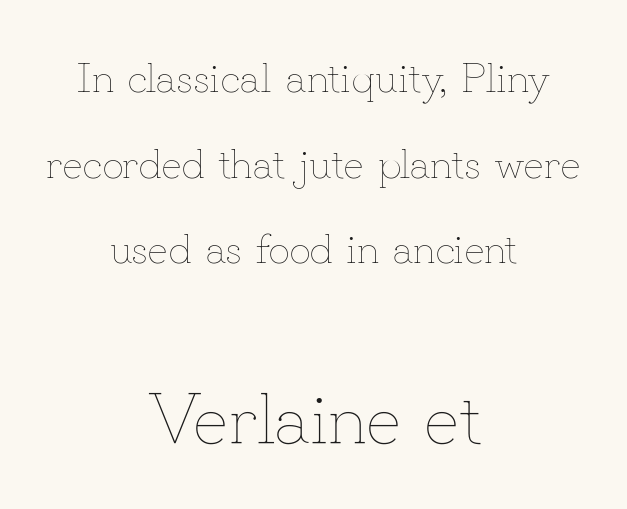
{"italic": "no", "bold": "no", "weight": "thin", "width": "normal", "stroke_contrast": "low", "x_height": "small", "monospaced": "no", "underline": "no", "align": "center", "line_spacing": "loose", "line_spacing_ratio": 2.04, "letter_spacing": "normal", "letter_spacing_em": 0.0, "larger_block": "second", "size_ratio": 1.74, "glyph_px": 73}
